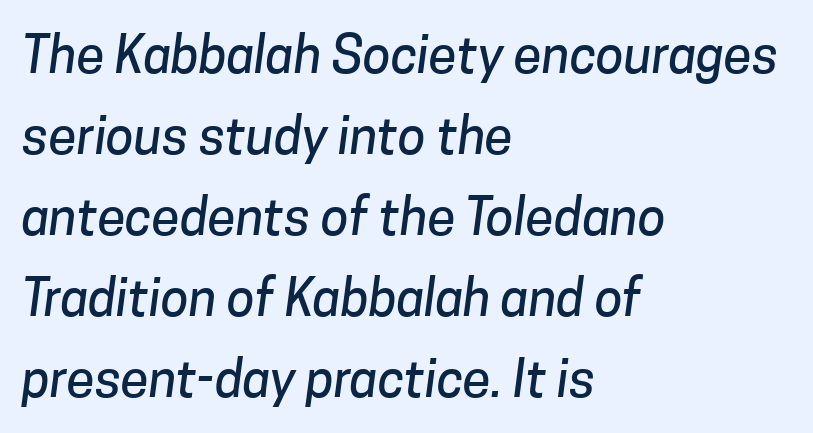
The image shows 51 px sans-serif type; set left-aligned, normal line spacing (1.59x), normal letter spacing, not underlined; low stroke contrast and a medium x-height.
